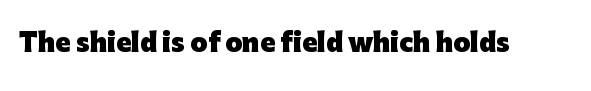
Underlining? Definitely not there. Strong, thick strokes mark this as bold type. This sample uses an upright cut, with every glyph sitting square on the baseline. A typesetter would call this zero additional tracking.
